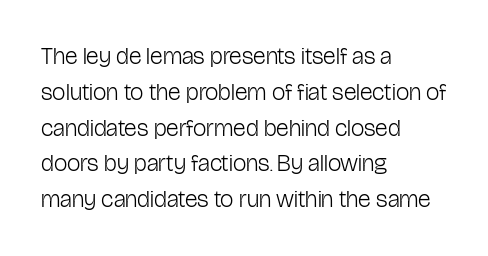
Q: Is the text bold? A: No.
Q: Is the text italic (slanted)? A: No, it is upright.
Q: Is the text underlined? A: No.
Q: How is the paragraph aligned? A: Left-aligned.
Q: Is the spacing between letters normal or unusually wide? A: Normal.
Q: Is the spacing between lines tight, normal or loose? A: Normal.
